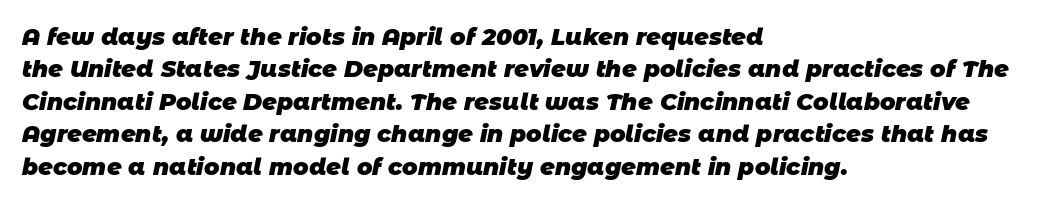
{"bold": "yes", "underline": "no", "align": "left", "line_spacing": "normal", "line_spacing_ratio": 1.41, "letter_spacing": "normal", "letter_spacing_em": 0.0, "glyph_px": 23}
